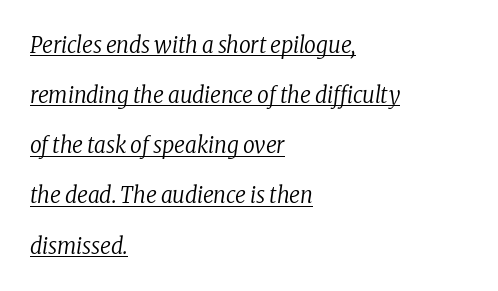
{"italic": "yes", "lean": "right", "slant_degrees": 8, "bold": "no", "underline": "yes", "align": "left", "line_spacing": "loose", "line_spacing_ratio": 2.18, "letter_spacing": "normal", "letter_spacing_em": 0.0, "glyph_px": 23}
